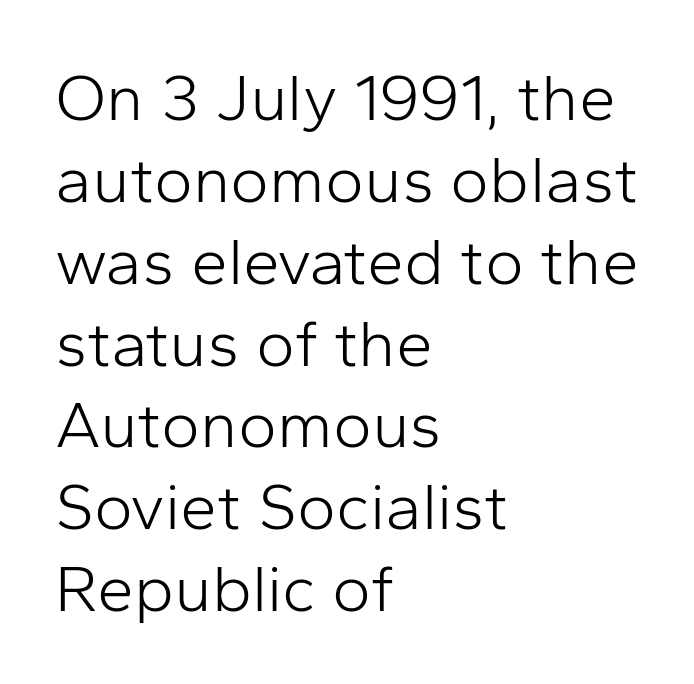
The image shows 66 px light sans-serif type, upright; set left-aligned, line spacing 1.24x, normal letter spacing, not underlined; low stroke contrast and a medium x-height.
